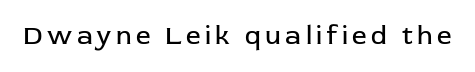
{"italic": "no", "bold": "no", "underline": "no", "glyph_px": 26}
